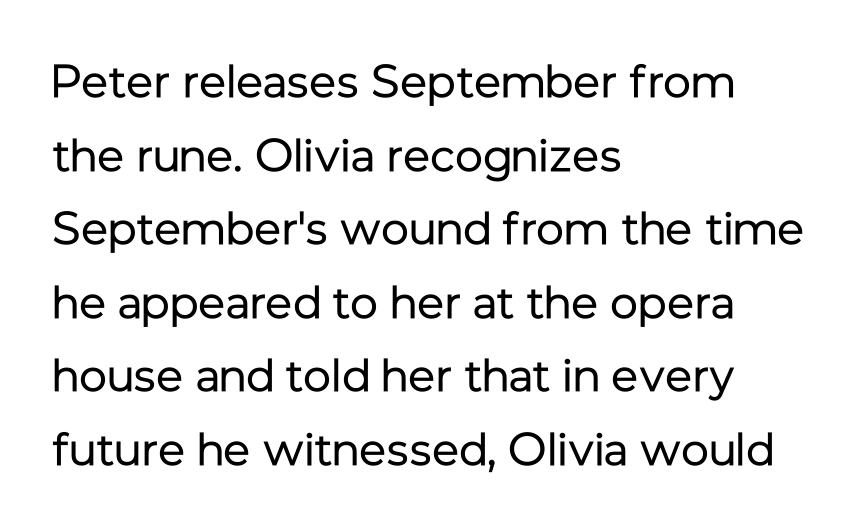
The tracking reads as untouched default to a designer's eye. The baseline area is clear. The passage is arranged the way most books set body copy — flush left. Rendered with straight, roman letterforms. The face used here is proportionally spaced, like ordinary book or web type.
